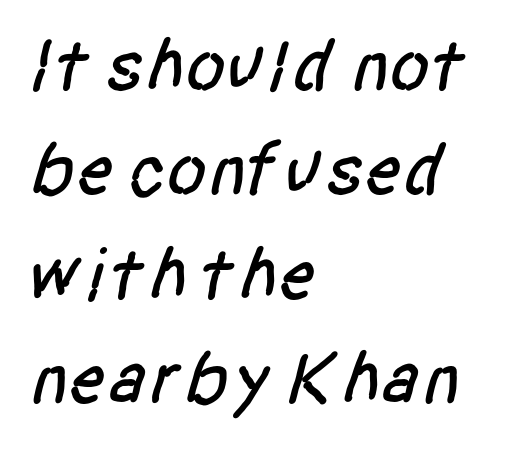
Q: Is the typeface a serif or a sans-serif typeface? A: Sans-serif.
Q: Is the text underlined? A: No.
Q: How is the paragraph aligned? A: Left-aligned.
Q: Is the spacing between letters normal or unusually wide? A: Normal.
Q: Is the spacing between lines tight, normal or loose? A: Normal.
Q: Width (condensed, normal, or wide)? A: Condensed.
Q: Stroke contrast? A: Low.
Q: x-height? A: Large.
Q: Monospaced? A: No.
